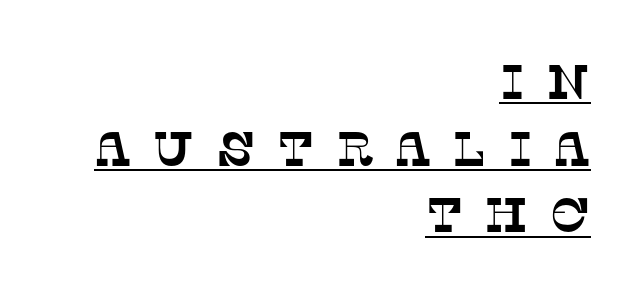
Q: Is the typeface a serif or a sans-serif typeface? A: Serif.
Q: Is the text underlined? A: Yes.
Q: How is the paragraph aligned? A: Right-aligned.
Q: Is the spacing between letters normal or unusually wide? A: Unusually wide.
Q: Is the spacing between lines tight, normal or loose? A: Normal.
Q: Width (condensed, normal, or wide)? A: Normal.
Q: Stroke contrast? A: Low.
Q: x-height? A: Large.
Q: Monospaced? A: No.
